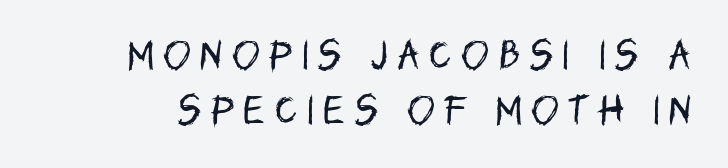
{"serif": "no", "italic": "no", "bold": "no", "weight": "regular", "width": "condensed", "stroke_contrast": "low", "x_height": "large", "monospaced": "no", "underline": "no", "line_spacing": "normal", "line_spacing_ratio": 1.68, "letter_spacing": "wide", "letter_spacing_em": 0.29, "glyph_px": 33}
